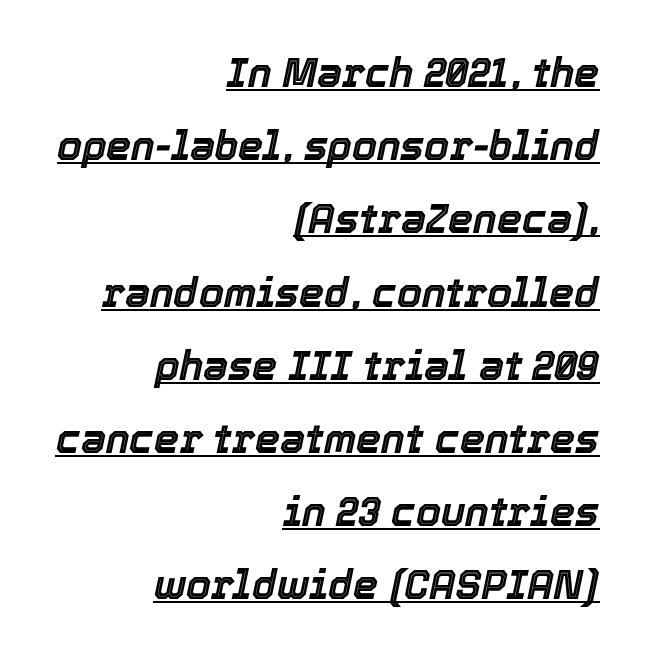
The rendering applies a slant to the glyphs. The face used here is proportionally spaced, like ordinary book or web type. The tracking reads as untouched default to a designer's eye. Caption: multi-line text, flush right, ragged left. Every word sits above its own underline.
